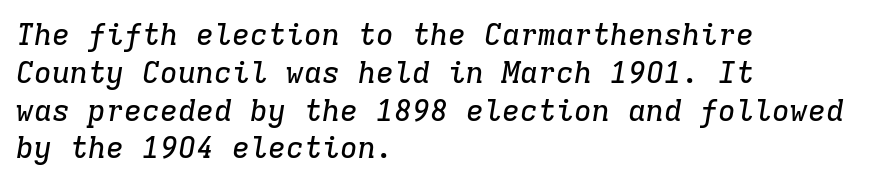
The image shows 30 px serif type, italic (leaning right), monospaced; set left-aligned, normal line spacing (1.26x), normal letter spacing, not underlined; low stroke contrast and a medium x-height.
